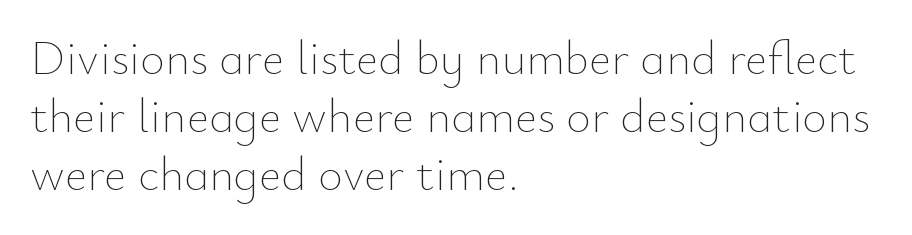
The image shows 48 px thin type, upright; set left-aligned, line spacing 1.21x, normal letter spacing, not underlined; low stroke contrast and a small x-height.
